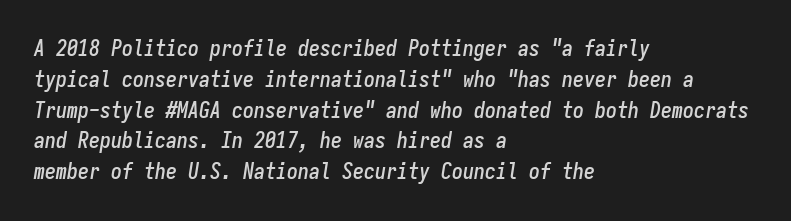
Q: Is the text italic (slanted)? A: Yes, it leans right by about 9 degrees.
Q: Is the text underlined? A: No.
Q: How is the paragraph aligned? A: Left-aligned.
Q: Is the spacing between letters normal or unusually wide? A: Normal.
Q: Is the spacing between lines tight, normal or loose? A: Normal.
